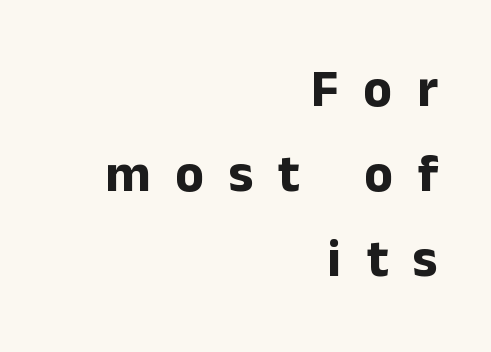
The image shows 53 px bold sans-serif type, upright; set right-aligned, normal line spacing (1.6x), unusually wide letter spacing (+0.47 em), not underlined; low stroke contrast and a medium x-height.
